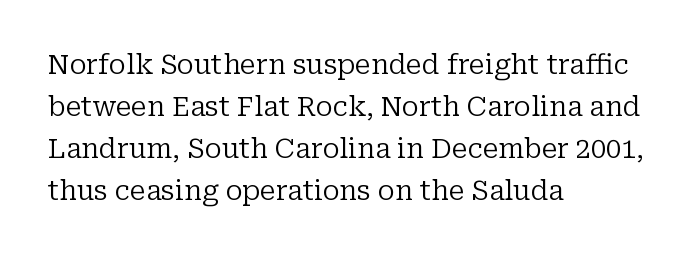
{"italic": "no", "bold": "no", "underline": "no", "align": "left", "line_spacing": "normal", "line_spacing_ratio": 1.55, "letter_spacing": "normal", "letter_spacing_em": 0.0, "glyph_px": 27}
